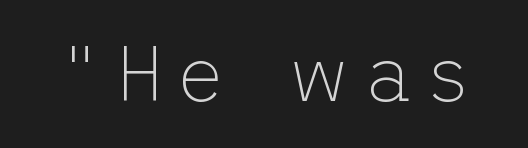
Q: Is the text bold? A: No.
Q: Is the text italic (slanted)? A: No, it is upright.
Q: Is the typeface a serif or a sans-serif typeface? A: Sans-serif.
Q: Is the text underlined? A: No.
Q: Width (condensed, normal, or wide)? A: Normal.
Q: Stroke contrast? A: Low.
Q: x-height? A: Medium.
